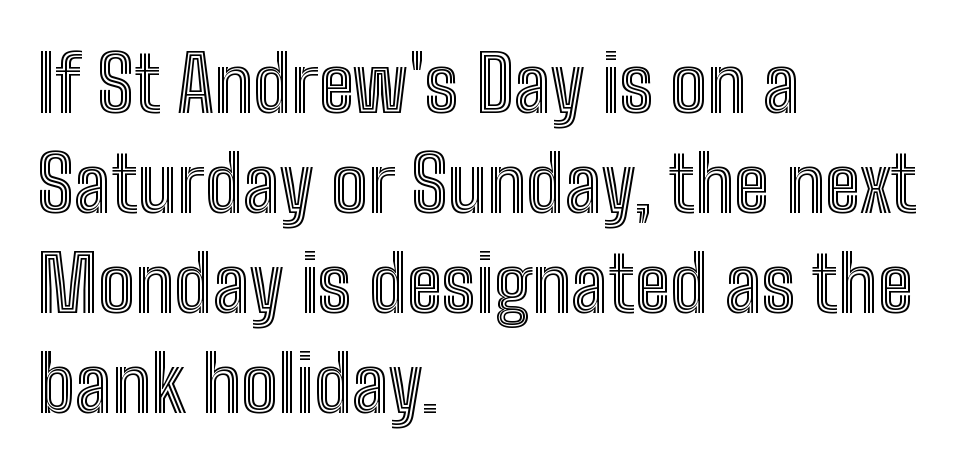
The image shows 77 px condensed type, upright; set left-aligned, normal line spacing (1.3x), normal letter spacing, not underlined; a medium x-height.
